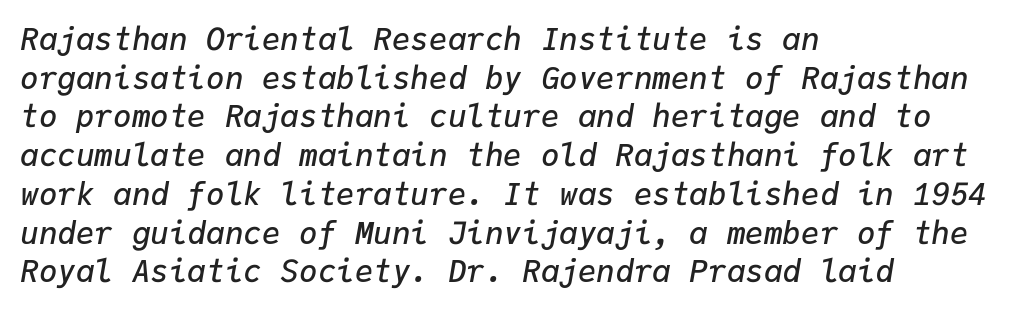
The image shows 31 px semibold type, italic (leaning right), monospaced; set left-aligned, normal line spacing (1.25x), normal letter spacing, not underlined; low stroke contrast and a medium x-height.
